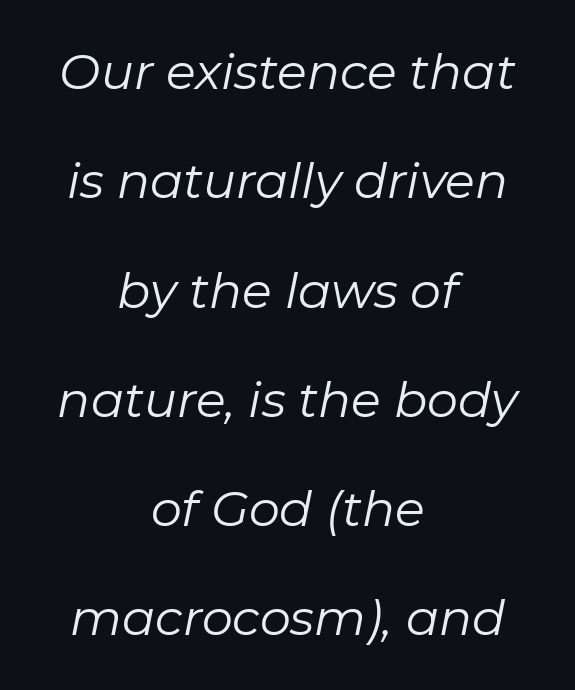
{"italic": "yes", "lean": "right", "slant_degrees": 11, "bold": "no", "weight": "regular", "width": "normal", "stroke_contrast": "low", "x_height": "medium", "monospaced": "no", "underline": "no", "align": "center", "line_spacing": "loose", "line_spacing_ratio": 2.23, "letter_spacing": "normal", "letter_spacing_em": 0.0, "glyph_px": 49}
